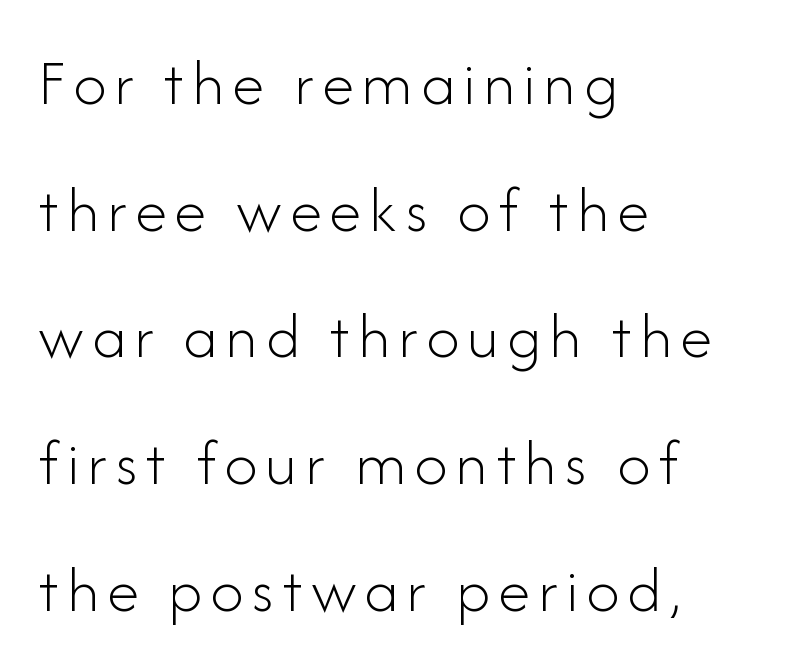
Q: Is the text bold? A: No.
Q: Is the text italic (slanted)? A: No, it is upright.
Q: Is the typeface a serif or a sans-serif typeface? A: Sans-serif.
Q: Is the text underlined? A: No.
Q: How is the paragraph aligned? A: Left-aligned.
Q: Is the spacing between lines tight, normal or loose? A: Loose.
Q: Width (condensed, normal, or wide)? A: Normal.
Q: Stroke contrast? A: Low.
Q: x-height? A: Small.
Q: Monospaced? A: No.
